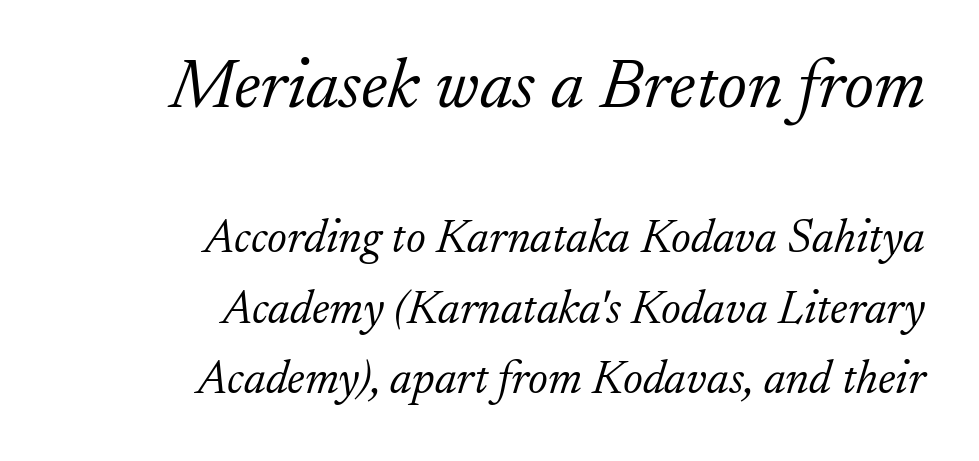
Anything drawn beneath the words? Only blank space. I'd call this a serif setting — the letters wear small feet. In this sample the first text group is rendered at the bigger scale. It's the slanting kind of type.
